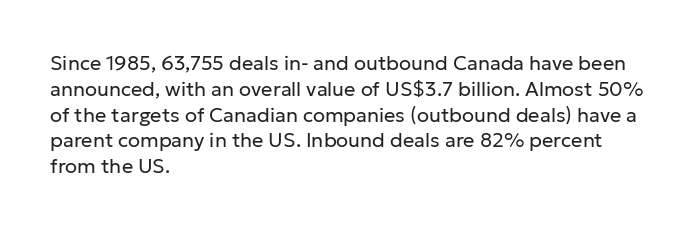
Q: Is the text bold? A: No.
Q: Is the text italic (slanted)? A: No, it is upright.
Q: Is the text underlined? A: No.
Q: How is the paragraph aligned? A: Left-aligned.
Q: Is the spacing between letters normal or unusually wide? A: Normal.
Q: Is the spacing between lines tight, normal or loose? A: Normal.
